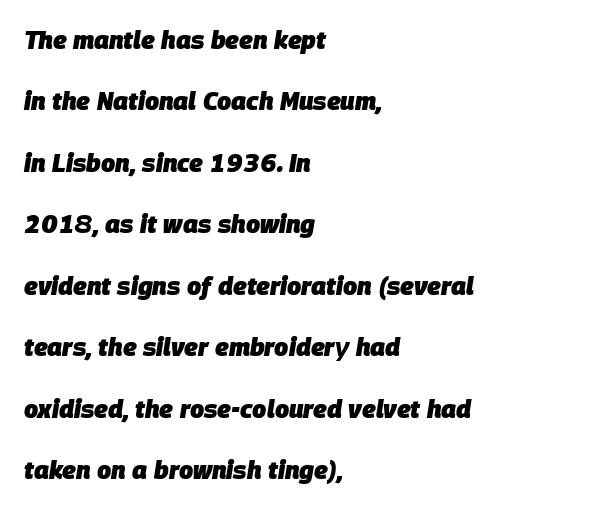
Horizontal bands of white between lines are thick stripes. The words here are not underlined. These lines stack with their left ends in a neat column. The letters are slanted; this is an italic face. Stroke thickness is high; the sample reads as a true bold. The face used here is rendered with its standard letterfit.
